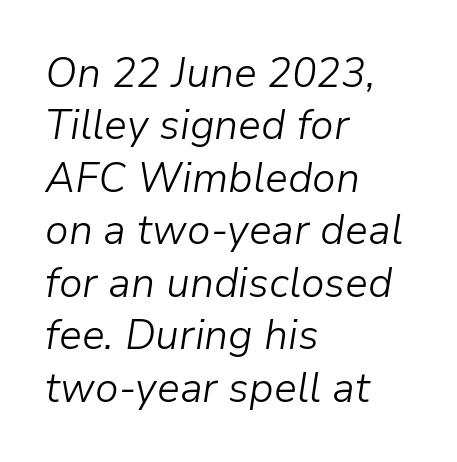
Q: Is the text bold? A: No.
Q: Is the text italic (slanted)? A: Yes, it leans right by about 9 degrees.
Q: Is the text underlined? A: No.
Q: How is the paragraph aligned? A: Left-aligned.
Q: Is the spacing between letters normal or unusually wide? A: Normal.
Q: Is the spacing between lines tight, normal or loose? A: Normal.
Q: Width (condensed, normal, or wide)? A: Normal.
Q: Stroke contrast? A: Low.
Q: x-height? A: Medium.
Q: Monospaced? A: No.
